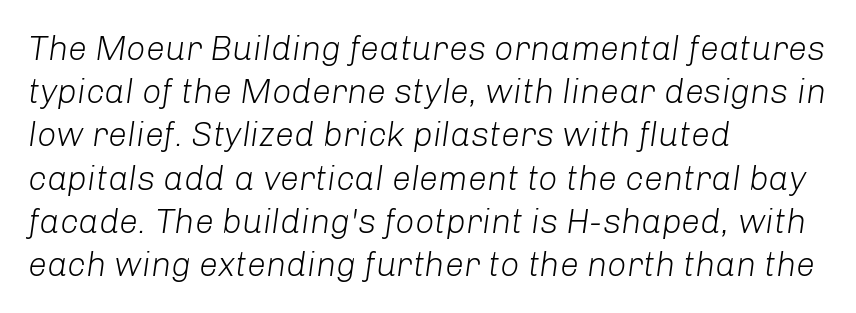
Q: Is the text bold? A: No.
Q: Is the text italic (slanted)? A: Yes, it leans right by about 8 degrees.
Q: Is the text underlined? A: No.
Q: How is the paragraph aligned? A: Left-aligned.
Q: Is the spacing between letters normal or unusually wide? A: Normal.
Q: Is the spacing between lines tight, normal or loose? A: Normal.
Q: Width (condensed, normal, or wide)? A: Normal.
Q: Stroke contrast? A: Low.
Q: x-height? A: Medium.
Q: Monospaced? A: No.
